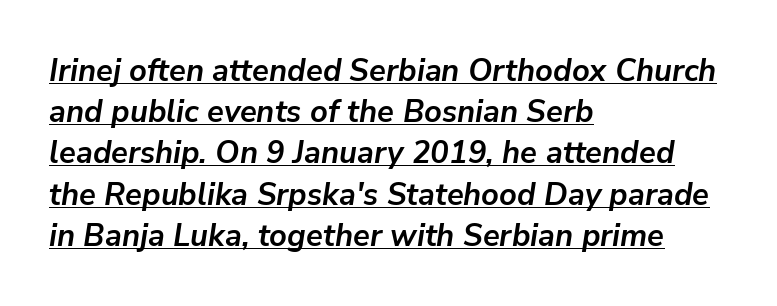
Q: Is the text bold? A: Yes.
Q: Is the text italic (slanted)? A: Yes, it leans right by about 9 degrees.
Q: Is the text underlined? A: Yes.
Q: How is the paragraph aligned? A: Left-aligned.
Q: Is the spacing between letters normal or unusually wide? A: Normal.
Q: Is the spacing between lines tight, normal or loose? A: Normal.
Q: Width (condensed, normal, or wide)? A: Normal.
Q: Stroke contrast? A: Low.
Q: x-height? A: Medium.
Q: Monospaced? A: No.
